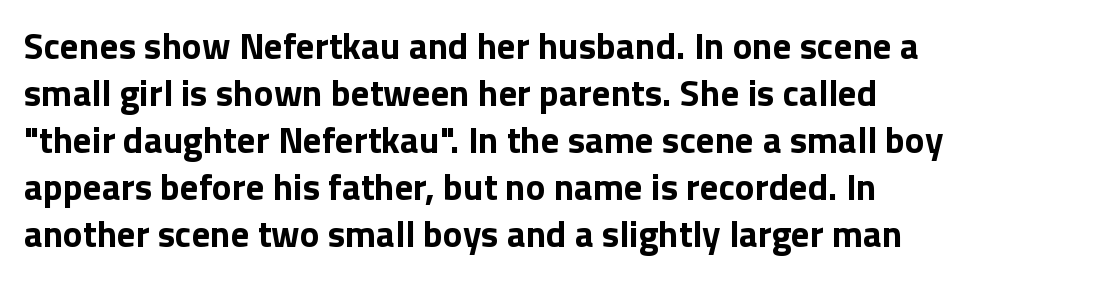
The image shows 37 px bold sans-serif type, upright; set left-aligned, normal line spacing (1.27x), normal letter spacing, not underlined; low stroke contrast and a medium x-height.
